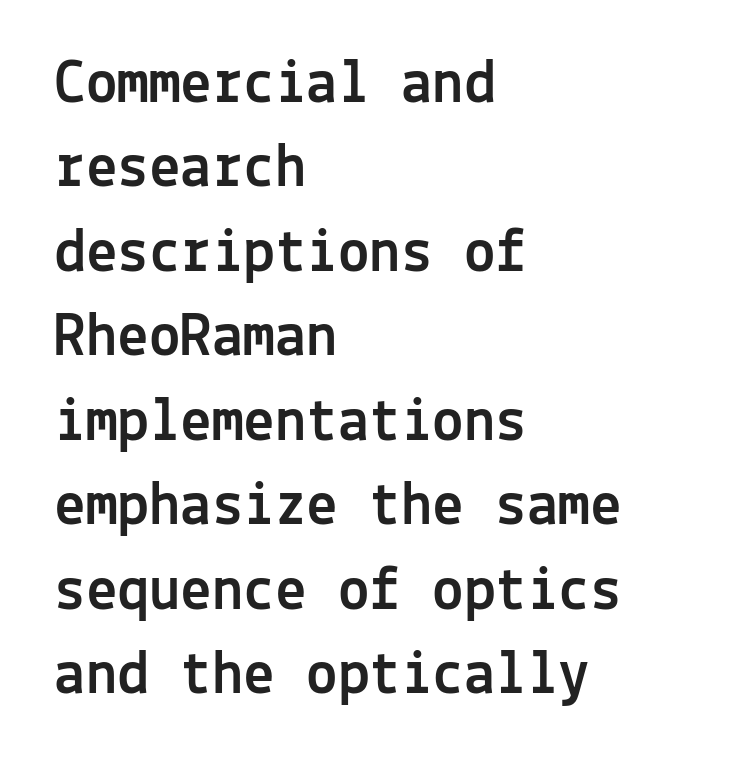
{"serif": "no", "italic": "no", "width": "normal", "x_height": "medium", "monospaced": "yes", "underline": "no", "align": "left", "line_spacing": "normal", "line_spacing_ratio": 1.34, "letter_spacing": "normal", "letter_spacing_em": 0.0, "glyph_px": 63}
